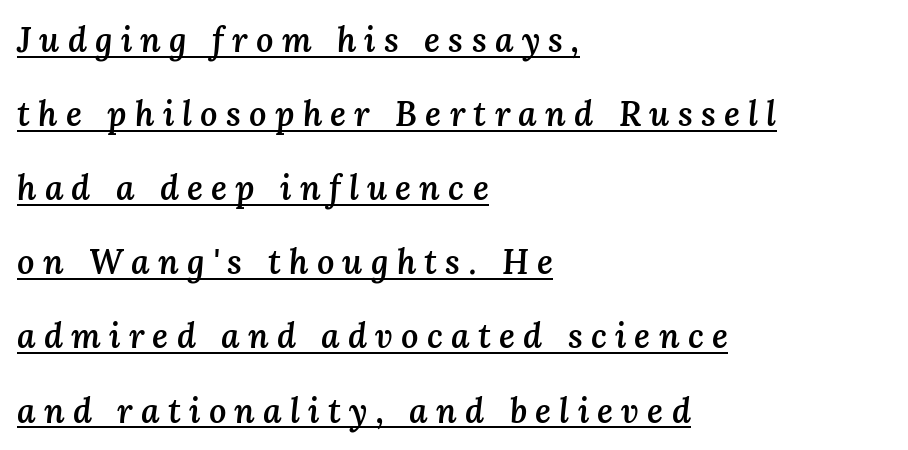
The image shows 34 px semibold type, italic (leaning right); set left-aligned, loose line spacing (2.18x), unusually wide letter spacing (+0.24 em), underlined; medium stroke contrast and a medium x-height.
